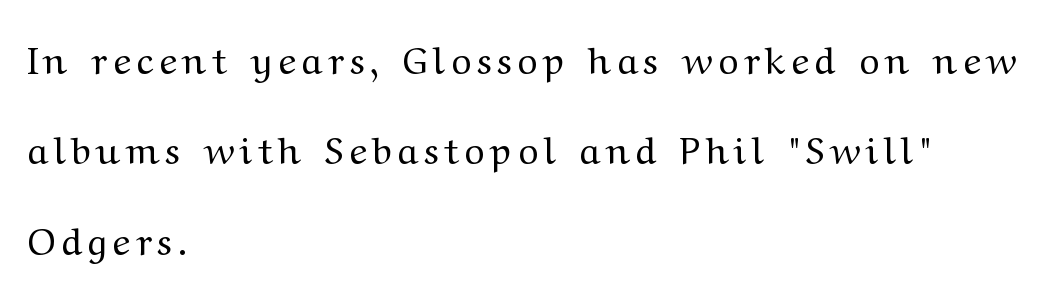
Each letter's strokes conclude with small projecting serifs. Airy leading. Note the varied advance widths — an 'i' is clearly narrower than an 'm'. This sample is left-justified, so line endings fall wherever the words run out. Upright lettering throughout.
